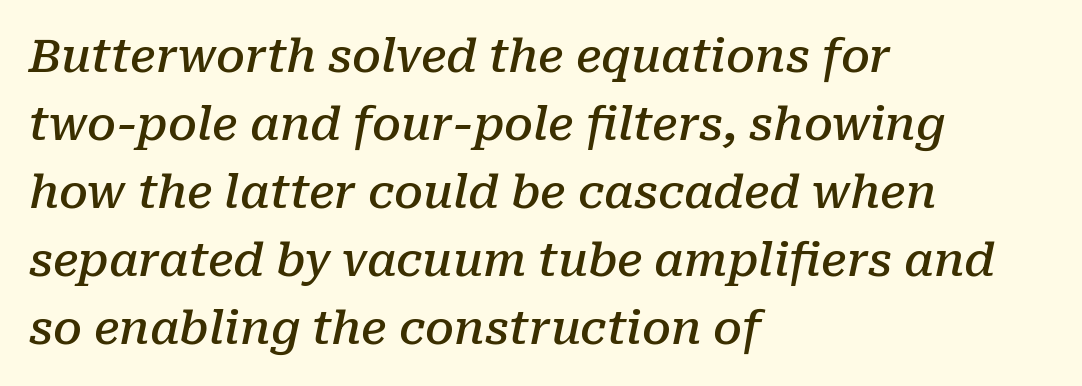
Q: Is the text bold? A: Semi-bold.
Q: Is the text italic (slanted)? A: Yes, it leans right by about 10 degrees.
Q: Is the typeface a serif or a sans-serif typeface? A: Serif.
Q: Is the text underlined? A: No.
Q: How is the paragraph aligned? A: Left-aligned.
Q: Is the spacing between letters normal or unusually wide? A: Normal.
Q: Is the spacing between lines tight, normal or loose? A: Normal.
Q: Width (condensed, normal, or wide)? A: Normal.
Q: Stroke contrast? A: Low.
Q: x-height? A: Medium.
Q: Monospaced? A: No.
